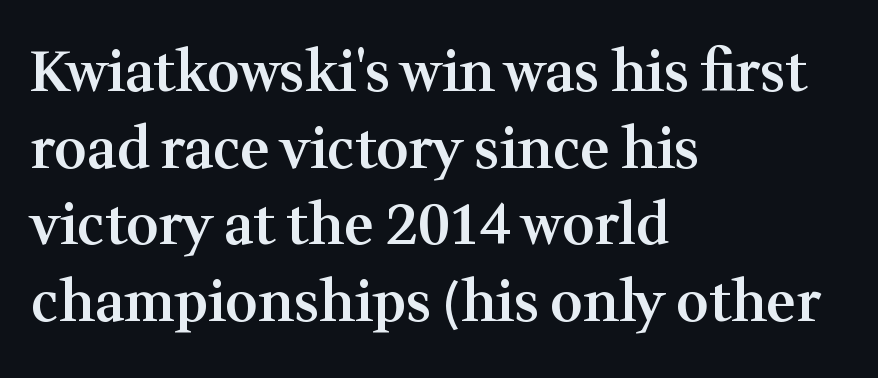
The image shows 56 px semibold serif type, upright; set left-aligned, normal line spacing (1.37x), normal letter spacing, not underlined; medium stroke contrast and a medium x-height.
